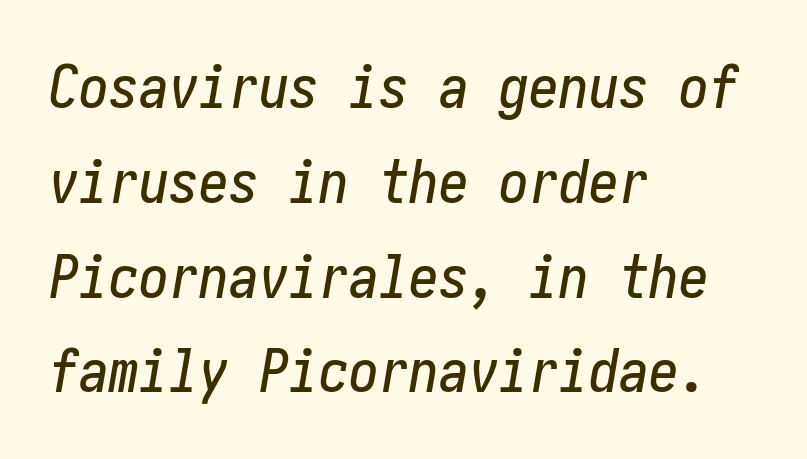
Q: Is the text italic (slanted)? A: Yes, it leans right by about 10 degrees.
Q: Is the text underlined? A: No.
Q: How is the paragraph aligned? A: Left-aligned.
Q: Is the spacing between letters normal or unusually wide? A: Normal.
Q: Is the spacing between lines tight, normal or loose? A: Normal.
Q: Width (condensed, normal, or wide)? A: Condensed.
Q: Stroke contrast? A: Low.
Q: x-height? A: Medium.
